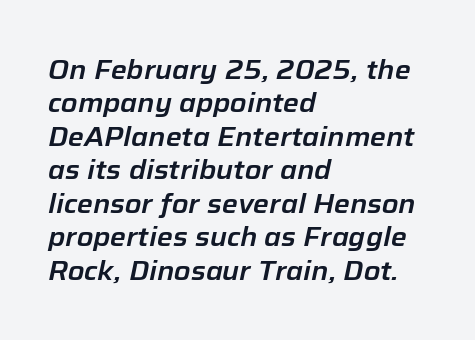
{"italic": "yes", "lean": "right", "slant_degrees": 12, "underline": "no", "align": "left", "line_spacing_ratio": 1.24, "letter_spacing": "normal", "letter_spacing_em": 0.0, "glyph_px": 27}
